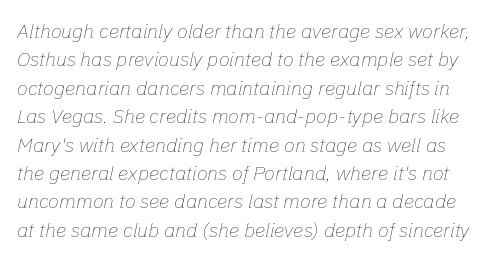
The image shows 20 px text type, italic (leaning right); set normal line spacing (1.42x), normal letter spacing, not underlined.
